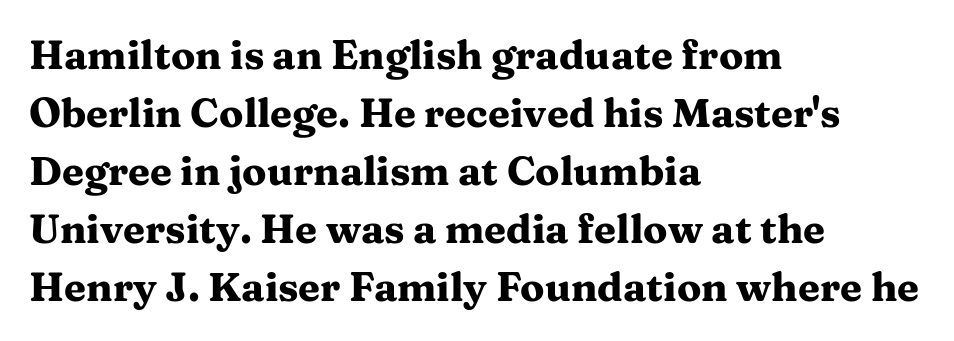
Q: Is the text bold? A: Yes.
Q: Is the text italic (slanted)? A: No, it is upright.
Q: Is the typeface a serif or a sans-serif typeface? A: Serif.
Q: Is the text underlined? A: No.
Q: How is the paragraph aligned? A: Left-aligned.
Q: Is the spacing between letters normal or unusually wide? A: Normal.
Q: Is the spacing between lines tight, normal or loose? A: Normal.
Q: Width (condensed, normal, or wide)? A: Wide.
Q: Stroke contrast? A: Medium.
Q: x-height? A: Medium.
Q: Monospaced? A: No.
